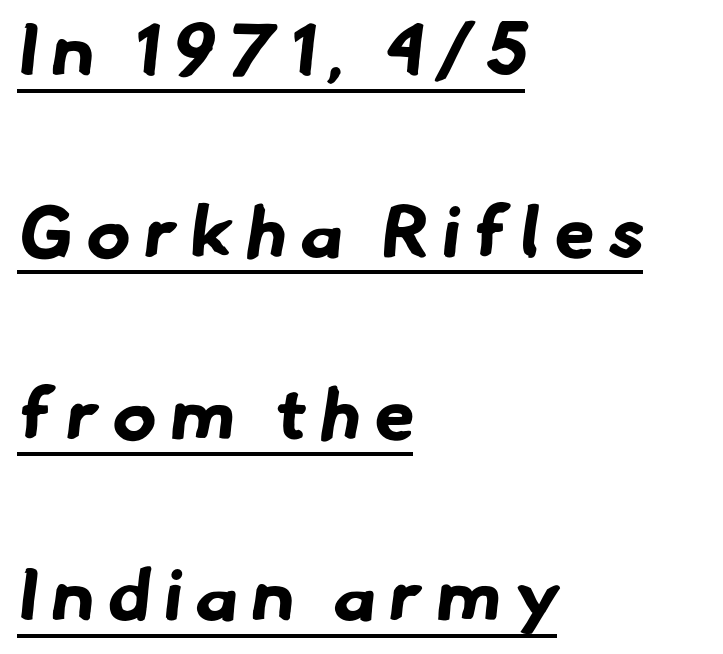
Q: Is the text bold? A: Yes.
Q: Is the typeface a serif or a sans-serif typeface? A: Sans-serif.
Q: Is the text underlined? A: Yes.
Q: How is the paragraph aligned? A: Left-aligned.
Q: Is the spacing between lines tight, normal or loose? A: Loose.
Q: Width (condensed, normal, or wide)? A: Normal.
Q: Stroke contrast? A: Low.
Q: x-height? A: Small.
Q: Monospaced? A: No.
